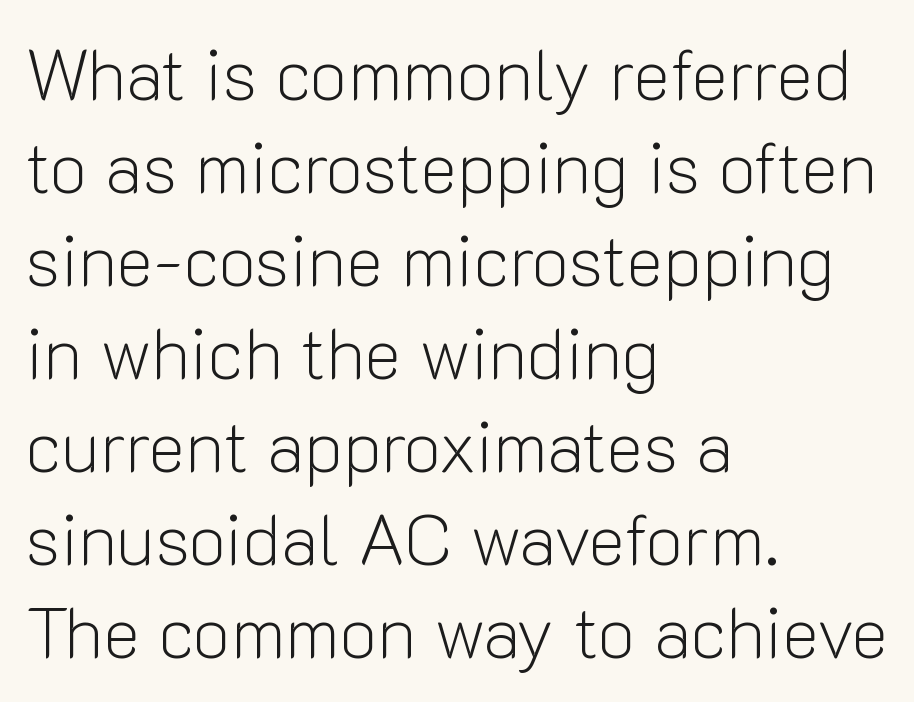
This is roman type, the default non-slanted kind. Words float on clear page, feet unadorned. Nothing heavy about these letters — not bold at all. Note the varied advance widths — an 'i' is clearly narrower than an 'm'. These lines are composed in type without serifs.
